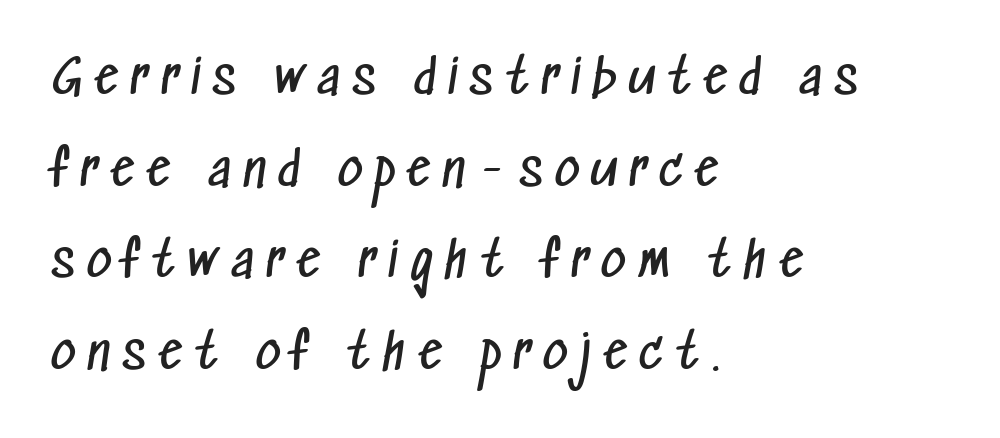
Where is the straight margin? On the left. Varying glyph widths throughout — classic text-font behaviour. Underlining? Definitely not there. Unbolded letterforms with no extra heft. Horizontal bands of white between lines are thick stripes.
